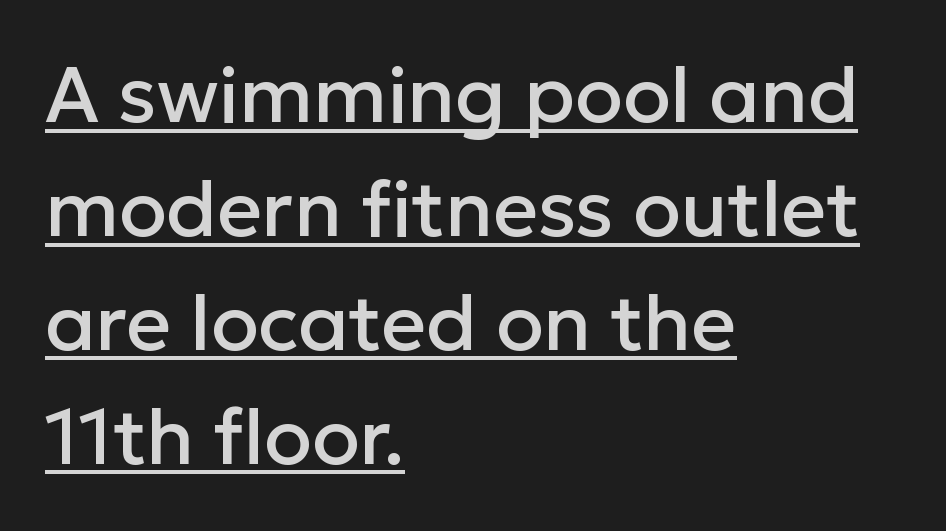
In designer terms, the underline attribute is active on this setting. It's the straight-up-and-down kind of type. You could not count columns in this text — the font is proportionally spaced. The characters display no serif detailing; their extremities are plain. A classic flush-left, rag-right setting is used for this passage. How are the letters spaced? Ordinarily, with no added tracking.
